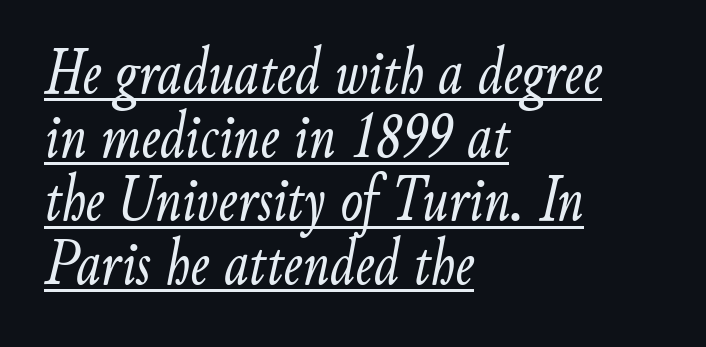
Character widths vary here, with narrow letters taking less room than wide ones. Compared with typical body copy, the letter spacing here is the same. This rendering uses left alignment, leaving the right contour irregular. The sample's only ornament is a line tracing under the words. The leading is snug, giving the passage a crowded texture. Rendered with sloped, italic letterforms.
